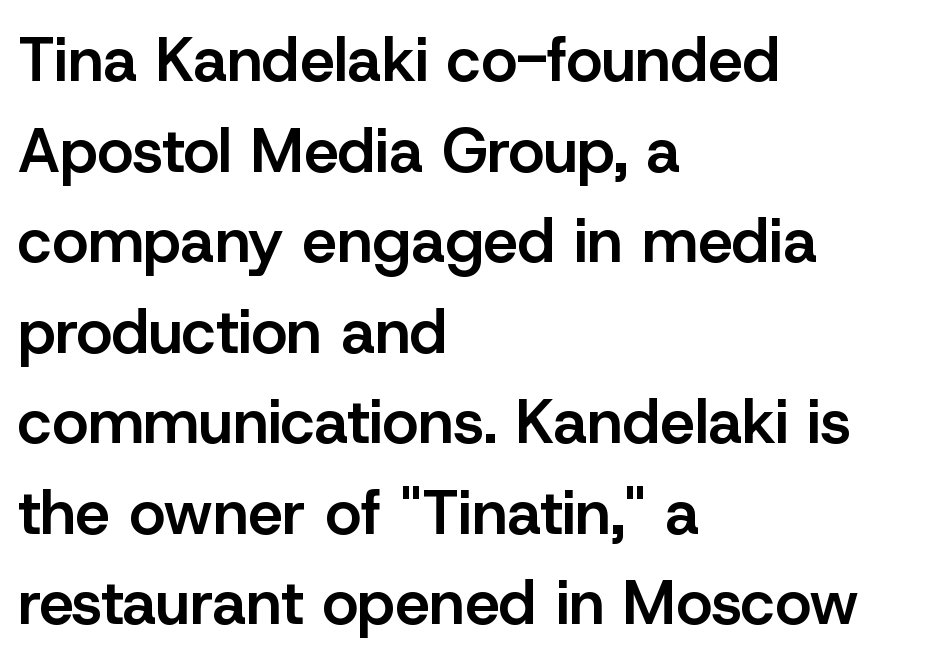
{"serif": "no", "italic": "no", "bold": "semi", "weight": "semibold", "width": "normal", "stroke_contrast": "low", "x_height": "medium", "monospaced": "no", "underline": "no", "align": "left", "line_spacing": "normal", "line_spacing_ratio": 1.46, "letter_spacing": "normal", "letter_spacing_em": 0.0, "glyph_px": 62}
